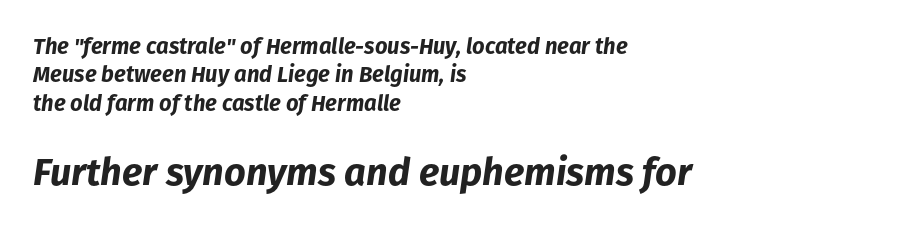
The image shows 38 px bold type, italic (leaning right); set left-aligned, normal line spacing (1.29x), normal letter spacing, not underlined; the second (bottom) block is 1.73x larger; low stroke contrast and a medium x-height.
